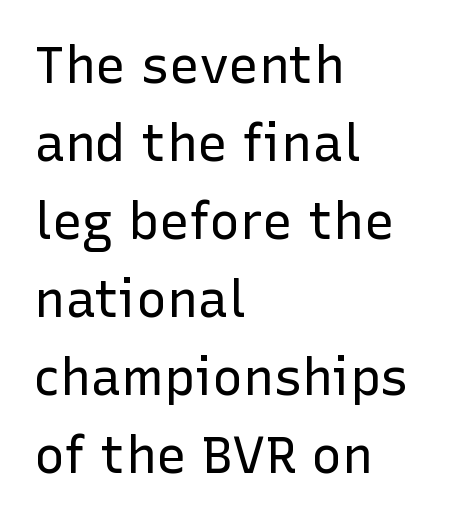
Q: Is the text bold? A: No.
Q: Is the text italic (slanted)? A: No, it is upright.
Q: Is the typeface a serif or a sans-serif typeface? A: Sans-serif.
Q: Is the text underlined? A: No.
Q: How is the paragraph aligned? A: Left-aligned.
Q: Is the spacing between letters normal or unusually wide? A: Normal.
Q: Is the spacing between lines tight, normal or loose? A: Normal.
Q: Width (condensed, normal, or wide)? A: Normal.
Q: Stroke contrast? A: Low.
Q: x-height? A: Medium.
Q: Monospaced? A: No.
